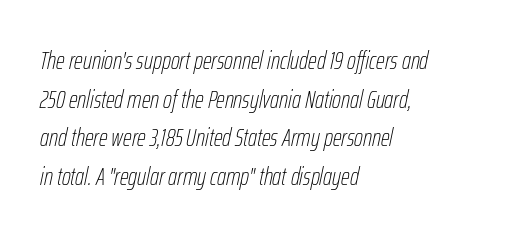
{"italic": "yes", "lean": "right", "slant_degrees": 12, "bold": "no", "underline": "no", "align": "left", "line_spacing": "normal", "line_spacing_ratio": 1.55, "letter_spacing": "normal", "letter_spacing_em": 0.0, "glyph_px": 25}
